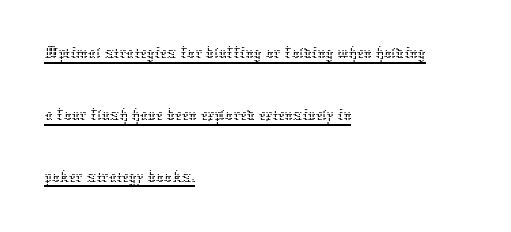
Words appear dense and cohesive because spacing is normal. The letters advance in unequal steps, a hallmark of proportional type. How would I describe the line gaps? Plain and ordinary. Where is the straight margin? On the left.
